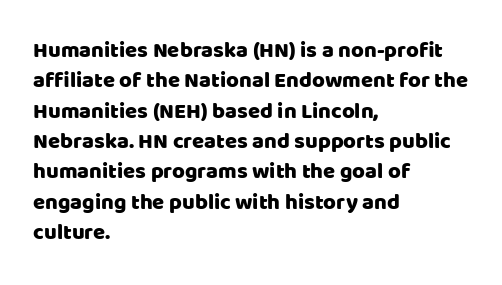
Q: Is the text italic (slanted)? A: No, it is upright.
Q: Is the text underlined? A: No.
Q: How is the paragraph aligned? A: Left-aligned.
Q: Is the spacing between letters normal or unusually wide? A: Normal.
Q: Is the spacing between lines tight, normal or loose? A: Normal.
